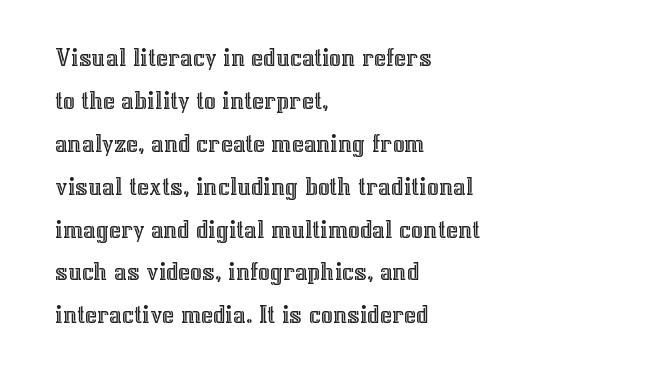
{"italic": "no", "underline": "no", "align": "left", "line_spacing": "normal", "line_spacing_ratio": 1.65, "letter_spacing": "normal", "letter_spacing_em": 0.0, "glyph_px": 26}
